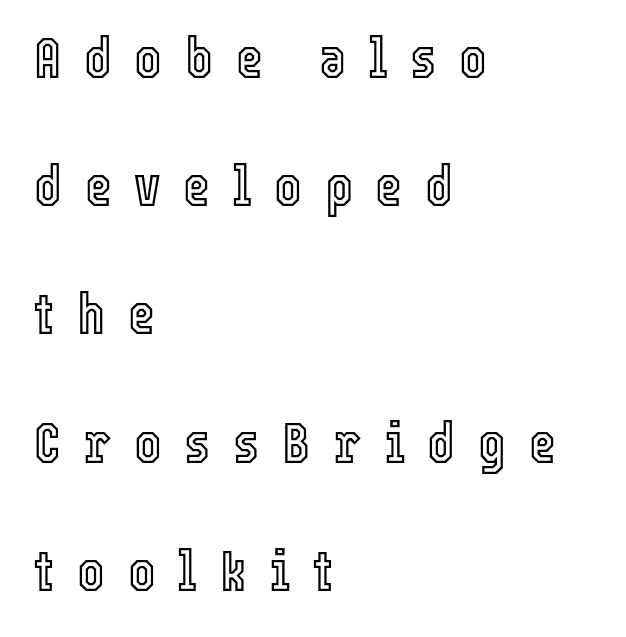
{"italic": "no", "width": "condensed", "x_height": "medium", "monospaced": "no", "underline": "no", "align": "left", "line_spacing": "loose", "line_spacing_ratio": 2.21, "letter_spacing": "wide", "letter_spacing_em": 0.39, "glyph_px": 58}
